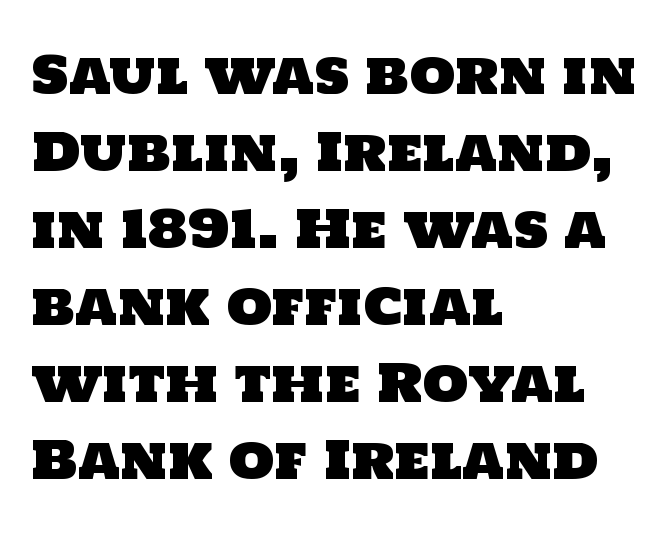
Just letters on the line, the space beneath them empty. You could not count columns in this text — the font is proportionally spaced. Baseline-to-baseline distance is the conventional proportion of letter height. This rendering leaves character spacing at its baseline value. Stroke terminals: plain, sans-serif. The lines are quadded left.
